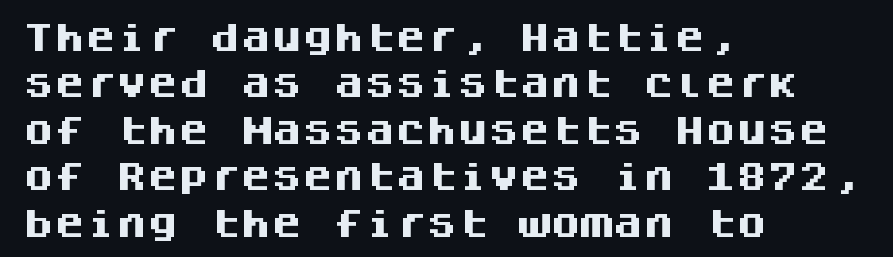
{"serif": "no", "italic": "no", "bold": "yes", "weight": "heavy", "width": "normal", "stroke_contrast": "medium", "x_height": "large", "monospaced": "yes", "underline": "no", "align": "left", "line_spacing": "normal", "line_spacing_ratio": 1.5, "letter_spacing": "normal", "letter_spacing_em": 0.0, "glyph_px": 31}
